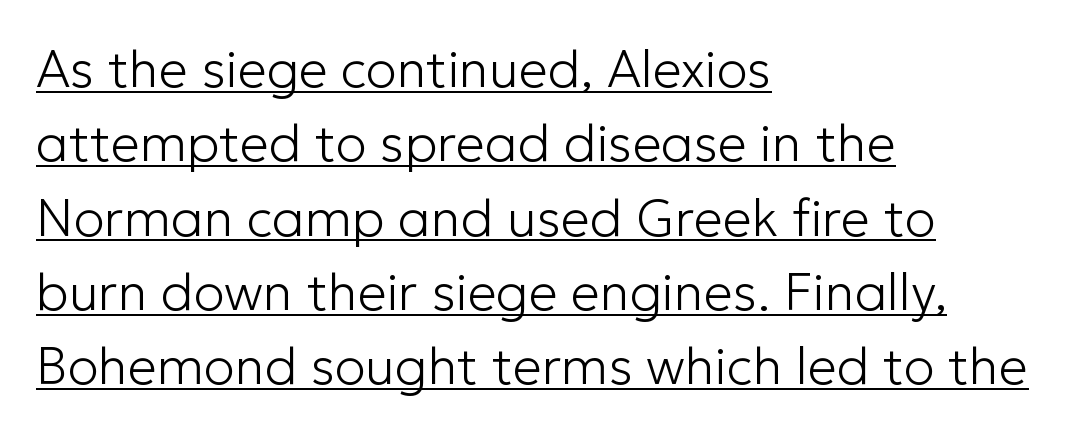
A normal amount of white space separates one row of letters from the next. This is the regular roman posture of the typeface. The face used here is proportionally spaced, like ordinary book or web type. Notice how a bar underscores the lettering throughout. This reads as an unemphasized weight, regular at the heaviest. Unlike a traditional serif, this face leaves its strokes unadorned.
